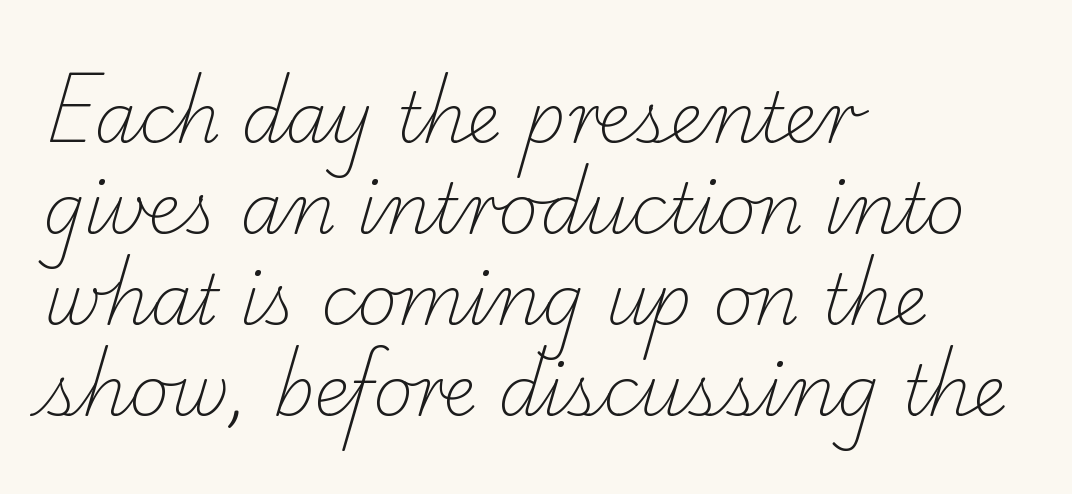
The image shows 69 px light serif type; set left-aligned, normal line spacing (1.32x), normal letter spacing, not underlined; low stroke contrast and a small x-height.
